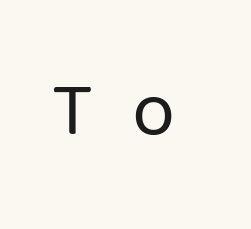
{"serif": "no", "italic": "no", "bold": "no", "weight": "regular", "width": "normal", "stroke_contrast": "low", "x_height": "medium", "monospaced": "no", "underline": "no", "letter_spacing": "wide", "letter_spacing_em": 0.5, "glyph_px": 78}
